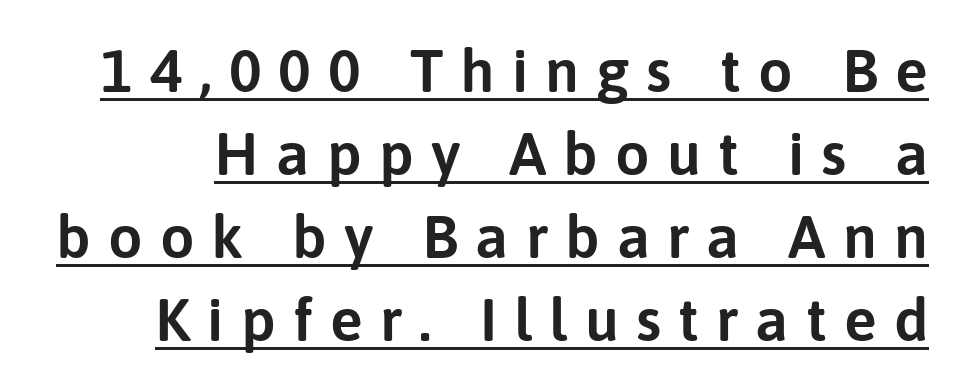
Q: Is the text italic (slanted)? A: No, it is upright.
Q: Is the typeface a serif or a sans-serif typeface? A: Sans-serif.
Q: Is the text underlined? A: Yes.
Q: Is the spacing between letters normal or unusually wide? A: Unusually wide.
Q: Is the spacing between lines tight, normal or loose? A: Normal.
Q: Width (condensed, normal, or wide)? A: Normal.
Q: Stroke contrast? A: Low.
Q: x-height? A: Medium.
Q: Monospaced? A: No.
